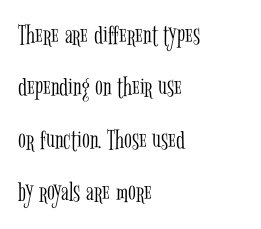
Underlining? Definitely not there. Every row of glyphs begins at an identical x-position on the left. The letters sit at their default tracking, neither squeezed nor spread. Weight: not bold — regular or lighter. When letters stand straight like this, we call the style roman or upright. A typesetter would label this face a serif.
